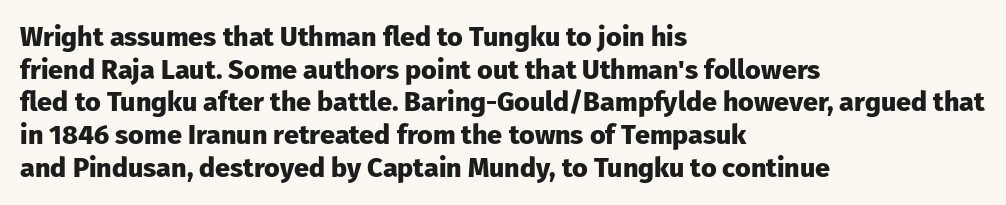
The glyphs are unaccompanied by any horizontal stroke below them. The passage shown is emphatically bold. The lettering holds an erect, upright posture throughout. Here the glyphs are tracked normally, forming tight word shapes.
